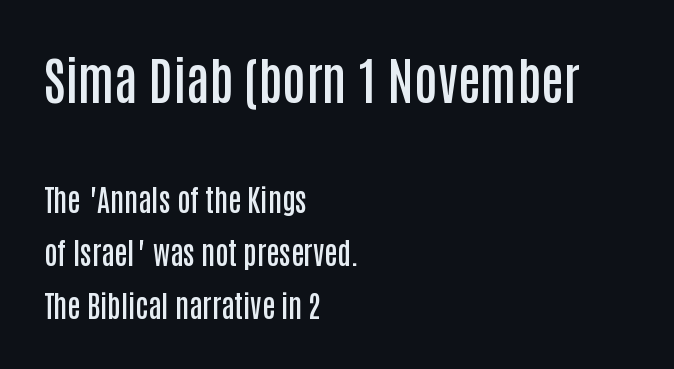
Q: Is the text bold? A: Semi-bold.
Q: Is the text italic (slanted)? A: No, it is upright.
Q: Is the typeface a serif or a sans-serif typeface? A: Sans-serif.
Q: Is the text underlined? A: No.
Q: How is the paragraph aligned? A: Left-aligned.
Q: Is the spacing between letters normal or unusually wide? A: Normal.
Q: Which block of text is set in a larger size, the first (top) or the second (bottom)? A: The first (top) one.
Q: Width (condensed, normal, or wide)? A: Condensed.
Q: Stroke contrast? A: Low.
Q: x-height? A: Large.
Q: Monospaced? A: No.
